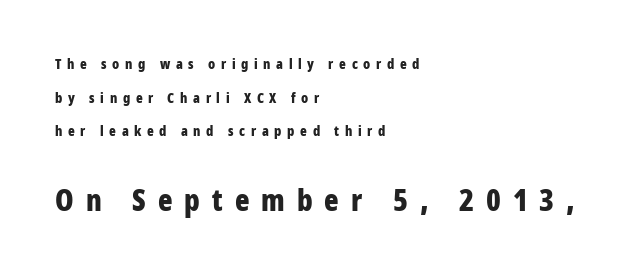
The image shows 30 px bold, condensed sans-serif type, upright; set left-aligned, loose line spacing (2.41x), unusually wide letter spacing (+0.4 em), not underlined; the second (bottom) block is 2.14x larger; low stroke contrast and a large x-height.
